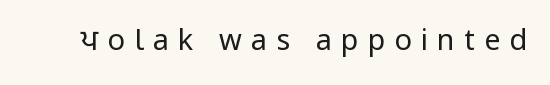
Q: Is the text bold? A: No.
Q: Is the text italic (slanted)? A: No, it is upright.
Q: Is the typeface a serif or a sans-serif typeface? A: Sans-serif.
Q: Is the text underlined? A: No.
Q: Is the spacing between letters normal or unusually wide? A: Unusually wide.
Q: Width (condensed, normal, or wide)? A: Normal.
Q: Stroke contrast? A: Low.
Q: x-height? A: Medium.
Q: Monospaced? A: No.
